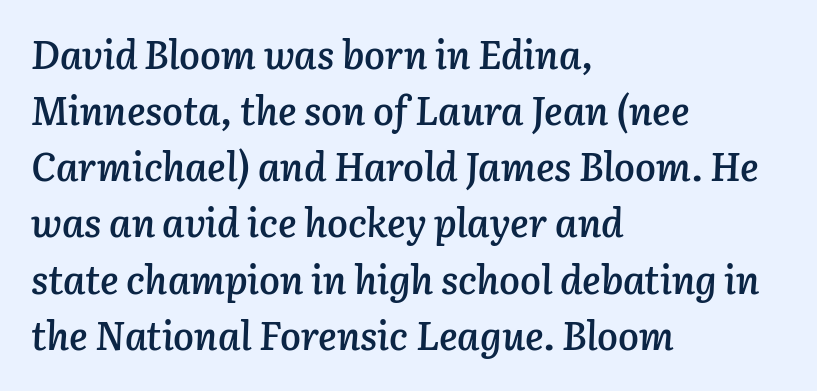
Only glyphs here, with clear space below each row. These lines are set flush left with a ragged right edge. The tracking reads as untouched default to a designer's eye. I'd describe the lettering as semibold — firm but not a full bold. Notice how descenders clear the ascenders below comfortably — that's standard leading.
